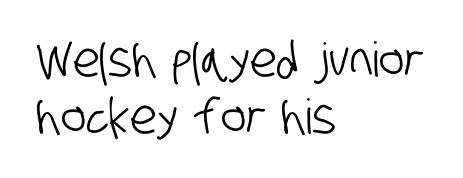
The passage is arranged the way most books set body copy — flush left. The glyphs are unaccompanied by any horizontal stroke below them. The text was rendered using a sans face with plain stroke endings. Here the designer chose a conventional face with non-uniform glyph widths. Does extra space separate the letters? No, they use regular spacing.
